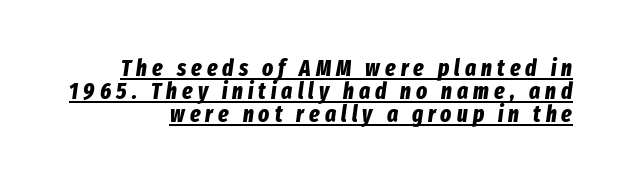
The passage shown stacks its lines with hardly any gap. The typography opts for an oblique posture over an upright one. Strong, thick strokes mark this as bold type. What stands out about the letter spacing? Its width — letters are far apart.
